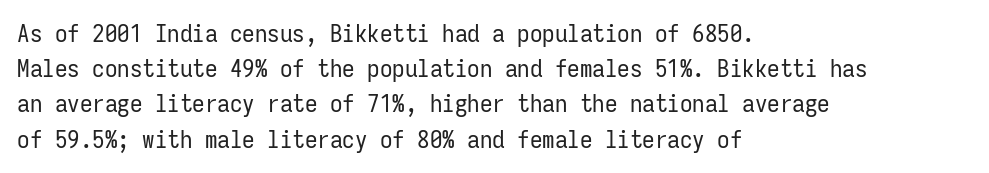
The image shows 25 px text type, upright; set left-aligned, normal line spacing (1.41x), normal letter spacing, not underlined.
